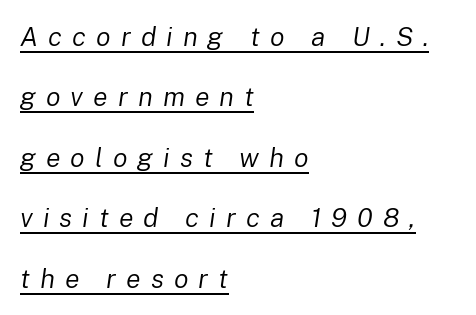
{"italic": "yes", "lean": "right", "slant_degrees": 8, "bold": "no", "underline": "yes", "align": "left", "line_spacing": "loose", "line_spacing_ratio": 2.24, "letter_spacing": "wide", "letter_spacing_em": 0.37, "glyph_px": 27}
